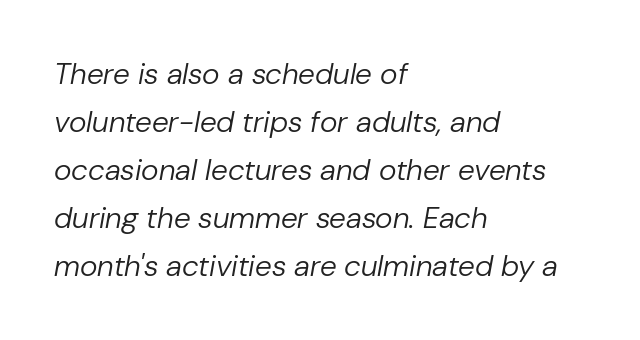
A typesetter would call this leading conventional body-copy spacing. Compared with typical body copy, the letter spacing here is the same. Stem width sits at or under what a default text font uses. Do the characters align in a grid? No, the font is proportional.
